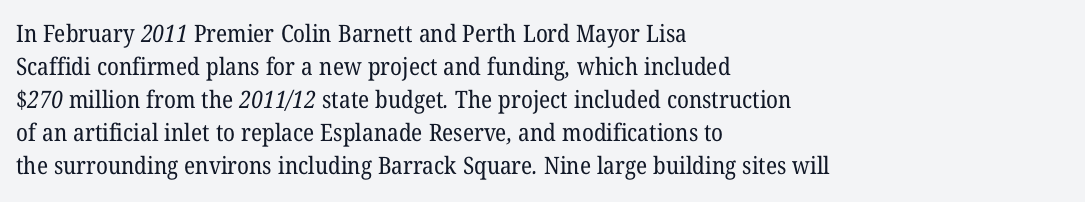
Bold? No — there's no thickening of the strokes. All the whitespace from short lines collects on the right. The rendering keeps characters at their native spacing. Summary of vertical rhythm: regular, with standard interline spacing. Anything drawn beneath the words? Only blank space.
